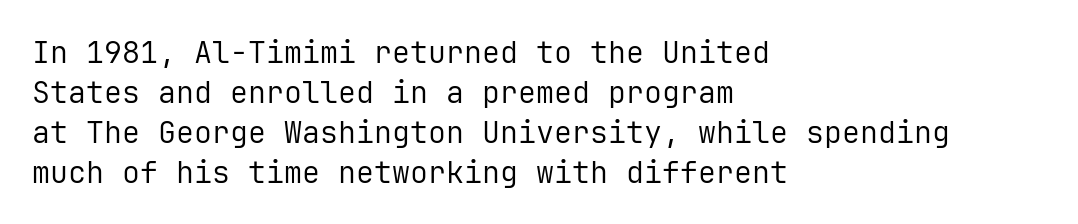
This block has exactly the height ordinary leading produces. Think of a typewriter: that constant character pitch is what you see here. Does the type have serifs? No, each stem ends abruptly. Default kerning and tracking; the words read as compact shapes. No letter is thick-stroked: the sample isn't bold. Letters rest on an invisible, unmarked baseline.
